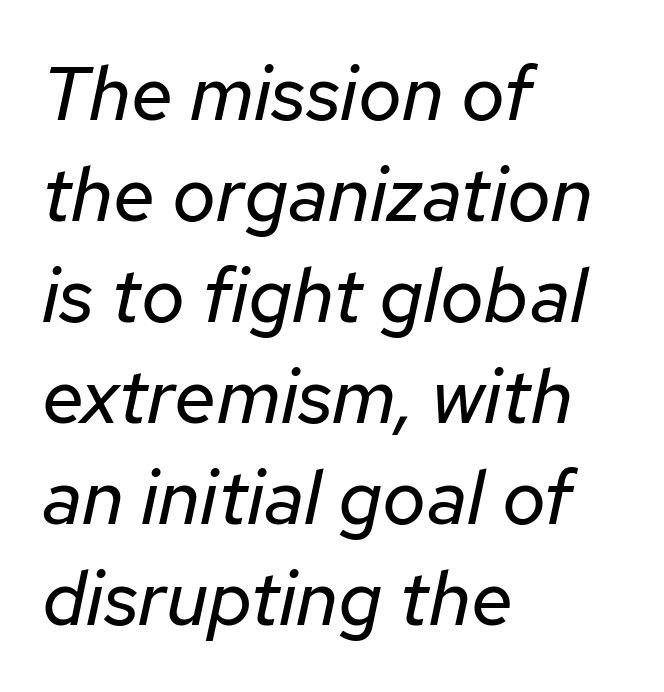
{"italic": "yes", "lean": "right", "slant_degrees": 12, "bold": "no", "weight": "regular", "width": "normal", "stroke_contrast": "low", "x_height": "medium", "monospaced": "no", "underline": "no", "align": "left", "line_spacing": "normal", "line_spacing_ratio": 1.33, "letter_spacing": "normal", "letter_spacing_em": 0.0, "glyph_px": 76}
